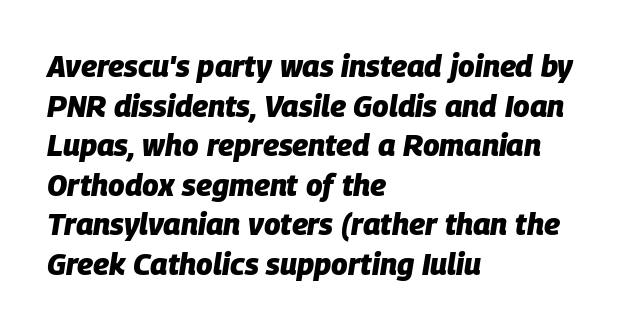
Q: Is the text bold? A: Yes.
Q: Is the text italic (slanted)? A: Yes, it leans right by about 9 degrees.
Q: Is the text underlined? A: No.
Q: How is the paragraph aligned? A: Left-aligned.
Q: Is the spacing between letters normal or unusually wide? A: Normal.
Q: Is the spacing between lines tight, normal or loose? A: Normal.
Q: Width (condensed, normal, or wide)? A: Normal.
Q: Stroke contrast? A: Low.
Q: x-height? A: Large.
Q: Monospaced? A: No.
